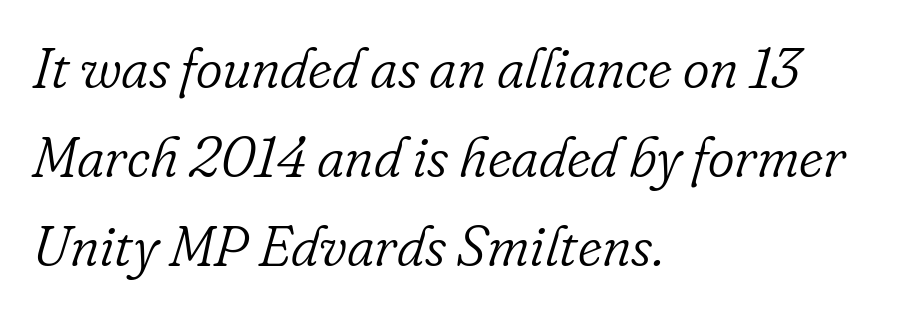
Q: Is the text bold? A: No.
Q: Is the text italic (slanted)? A: Yes, it leans right by about 16 degrees.
Q: Is the typeface a serif or a sans-serif typeface? A: Serif.
Q: Is the text underlined? A: No.
Q: How is the paragraph aligned? A: Left-aligned.
Q: Is the spacing between letters normal or unusually wide? A: Normal.
Q: Is the spacing between lines tight, normal or loose? A: Normal.
Q: Width (condensed, normal, or wide)? A: Normal.
Q: Stroke contrast? A: Low.
Q: x-height? A: Small.
Q: Monospaced? A: No.
